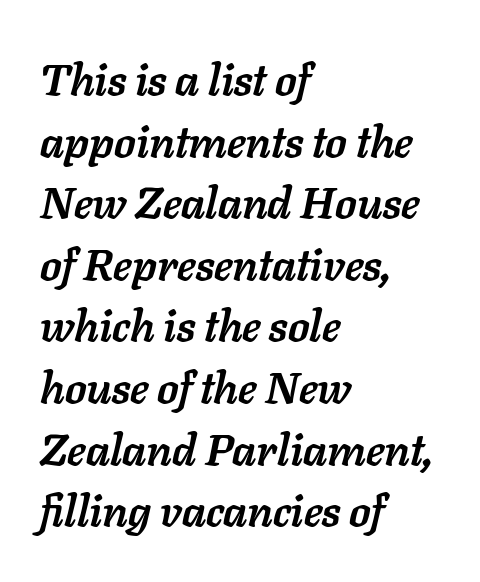
A full-strength bold gives these letters their thick strokes. What stands out about the letter spacing? Nothing — it is the standard amount. Is there much room between lines? A standard amount, neither cramped nor airy. Observe the lean: these are italic letterforms. Each letter keeps its own natural width here, so spacing adapts to shape.
